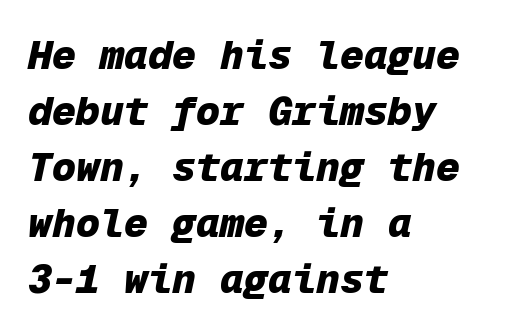
The baseline area is clear. These lines are rendered in a fixed-pitch font. The glyphs have the mass of a bold cut. Line starts are locked; line ends wander. Evenly set lines give the paragraph a standard silhouette.
